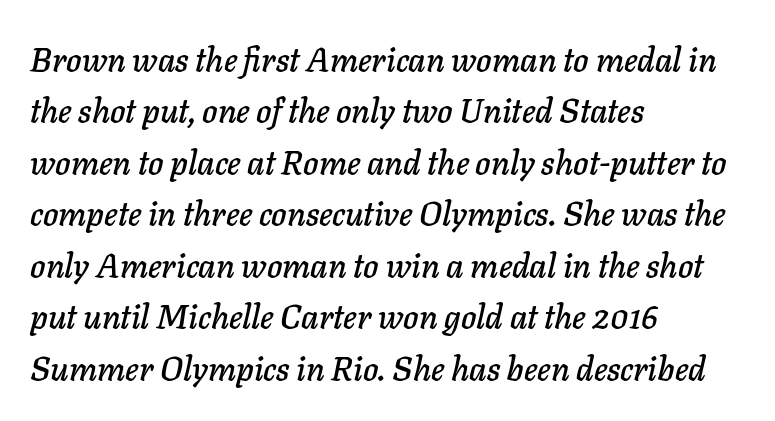
Q: Is the text italic (slanted)? A: Yes, it leans right by about 11 degrees.
Q: Is the text underlined? A: No.
Q: How is the paragraph aligned? A: Left-aligned.
Q: Is the spacing between letters normal or unusually wide? A: Normal.
Q: Is the spacing between lines tight, normal or loose? A: Normal.
Q: Width (condensed, normal, or wide)? A: Normal.
Q: Stroke contrast? A: Low.
Q: x-height? A: Medium.
Q: Monospaced? A: No.
